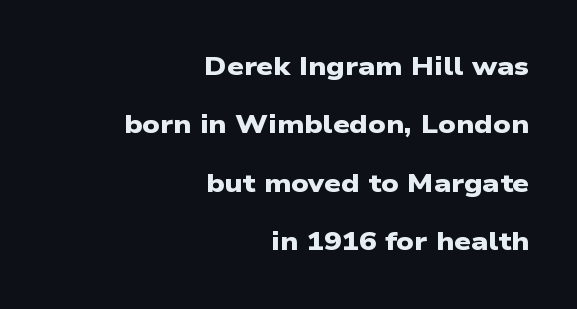
The space beneath each line is pristine and unruled. Each glyph is drawn with heavy, bold strokes. What stands out about the letter spacing? Nothing — it is the standard amount. Widely set lines give the paragraph a tall, airy silhouette. The passage is arranged like a letterhead date or caption credit — flush right.
